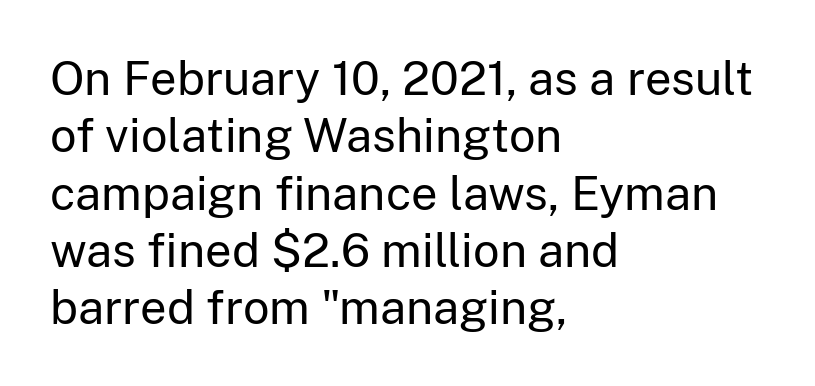
{"serif": "no", "italic": "no", "bold": "no", "weight": "regular", "width": "normal", "stroke_contrast": "low", "x_height": "medium", "monospaced": "no", "underline": "no", "align": "left", "line_spacing_ratio": 1.22, "letter_spacing": "normal", "letter_spacing_em": 0.0, "glyph_px": 47}
